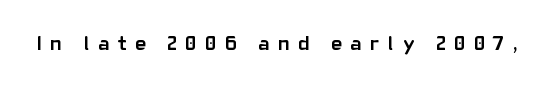
{"italic": "no", "bold": "yes", "underline": "no", "letter_spacing": "wide", "letter_spacing_em": 0.41, "glyph_px": 21}
